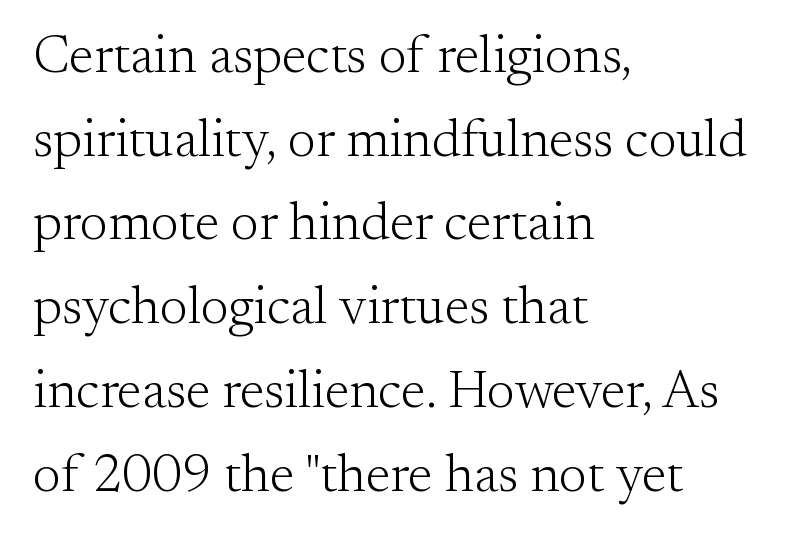
{"serif": "yes", "italic": "no", "bold": "no", "weight": "light", "width": "normal", "stroke_contrast": "medium", "x_height": "small", "monospaced": "no", "underline": "no", "align": "left", "line_spacing": "normal", "line_spacing_ratio": 1.58, "letter_spacing": "normal", "letter_spacing_em": 0.0, "glyph_px": 53}
